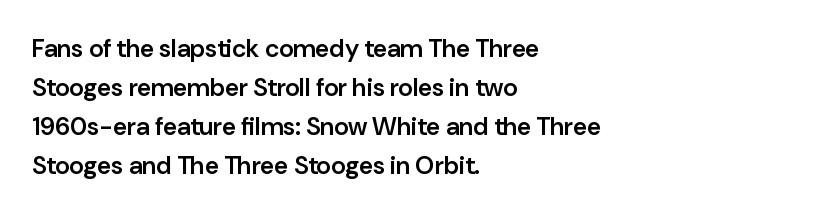
Q: Is the text bold? A: Semi-bold.
Q: Is the text italic (slanted)? A: No, it is upright.
Q: Is the text underlined? A: No.
Q: How is the paragraph aligned? A: Left-aligned.
Q: Is the spacing between letters normal or unusually wide? A: Normal.
Q: Is the spacing between lines tight, normal or loose? A: Normal.
